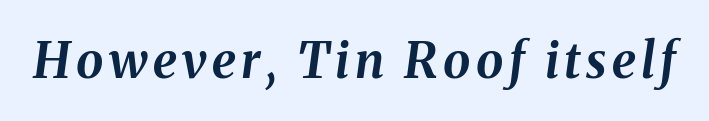
The image shows 49 px bold type, italic (leaning right); set not underlined; medium stroke contrast and a medium x-height.
